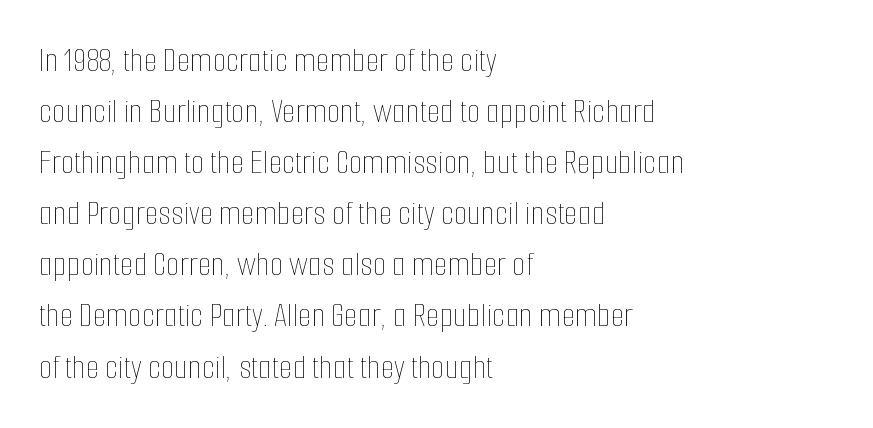
{"italic": "no", "bold": "no", "weight": "thin", "width": "condensed", "stroke_contrast": "low", "x_height": "medium", "monospaced": "no", "underline": "no", "align": "left", "line_spacing": "normal", "line_spacing_ratio": 1.46, "letter_spacing": "normal", "letter_spacing_em": 0.0, "glyph_px": 35}
